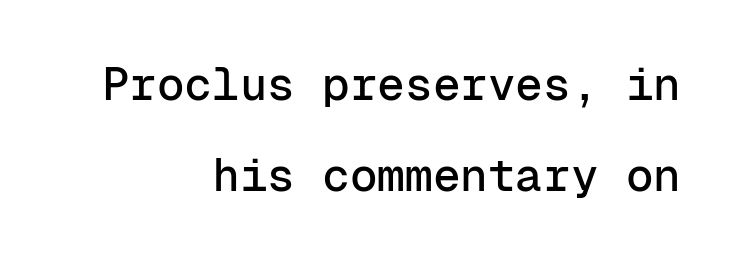
The letterforms sit shoulder to shoulder at normal distance. The glyphs are unaccompanied by any horizontal stroke below them. Monospaced: the letters line up in strict vertical columns. The lettering stays uniformly vertical, giving the passage a roman look. In CSS terms this would be text-align: right.
